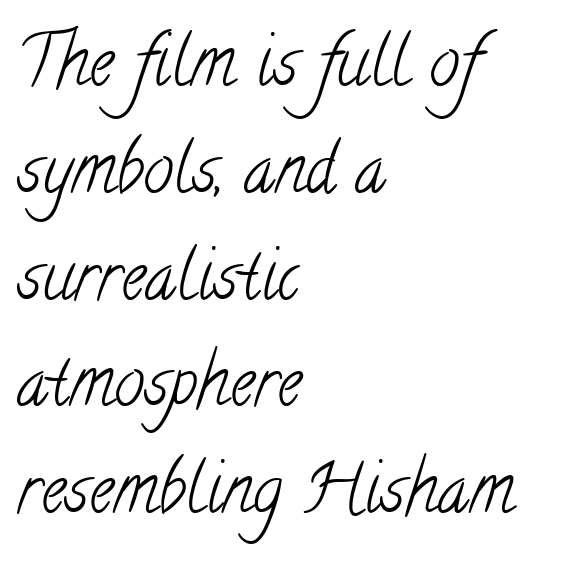
The image shows 68 px light, condensed type; set left-aligned, normal line spacing (1.57x), normal letter spacing, not underlined; low stroke contrast and a small x-height.
